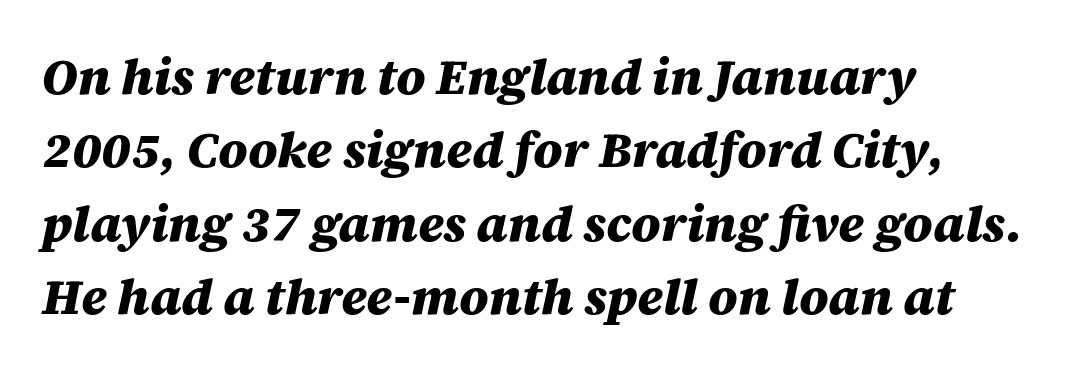
Q: Is the text bold? A: Yes.
Q: Is the text italic (slanted)? A: Yes, it leans right by about 12 degrees.
Q: Is the text underlined? A: No.
Q: How is the paragraph aligned? A: Left-aligned.
Q: Is the spacing between letters normal or unusually wide? A: Normal.
Q: Is the spacing between lines tight, normal or loose? A: Normal.
Q: Width (condensed, normal, or wide)? A: Normal.
Q: Stroke contrast? A: Medium.
Q: x-height? A: Large.
Q: Monospaced? A: No.
